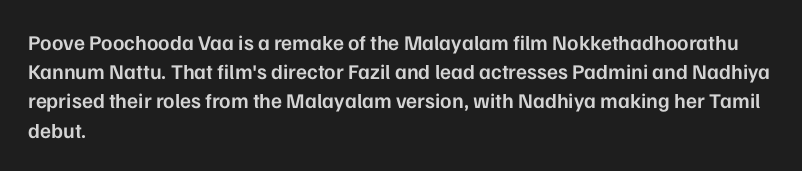
{"italic": "no", "bold": "semi", "underline": "no", "align": "left", "line_spacing": "normal", "line_spacing_ratio": 1.39, "letter_spacing": "normal", "letter_spacing_em": 0.0, "glyph_px": 21}
